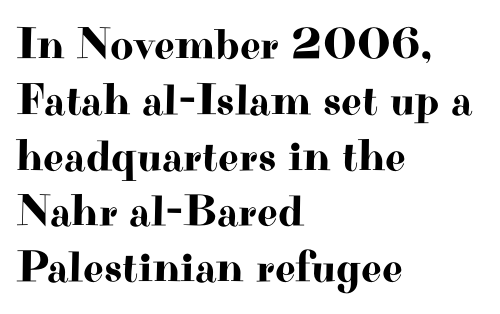
Q: Is the text italic (slanted)? A: No, it is upright.
Q: Is the typeface a serif or a sans-serif typeface? A: Serif.
Q: Is the text underlined? A: No.
Q: How is the paragraph aligned? A: Left-aligned.
Q: Is the spacing between letters normal or unusually wide? A: Normal.
Q: Width (condensed, normal, or wide)? A: Wide.
Q: Stroke contrast? A: High.
Q: x-height? A: Small.
Q: Monospaced? A: No.
